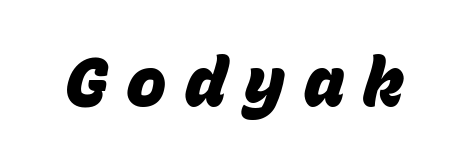
The passage shown is typed in a proportional face where columns would drift. Does the weight exceed regular? Yes, all the way to bold. Caption: expanded tracking, letters set apart. There's an unmistakable incline to the writing here. Beneath every word, the page is bare.
